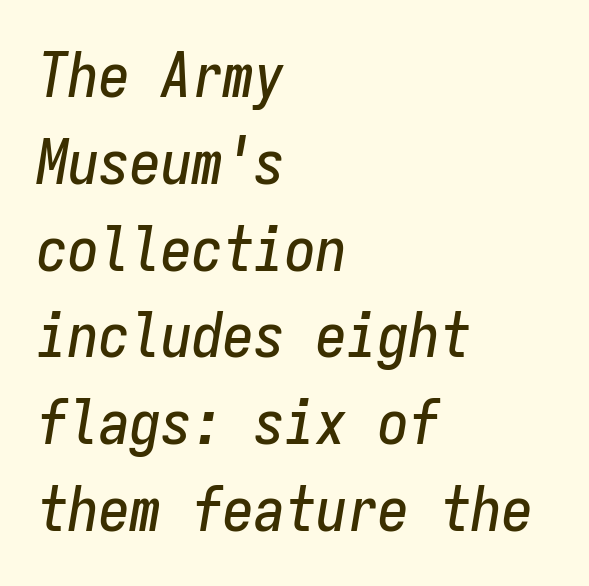
Q: Is the text italic (slanted)? A: Yes, it leans right by about 9 degrees.
Q: Is the text underlined? A: No.
Q: How is the paragraph aligned? A: Left-aligned.
Q: Is the spacing between letters normal or unusually wide? A: Normal.
Q: Is the spacing between lines tight, normal or loose? A: Normal.
Q: Width (condensed, normal, or wide)? A: Condensed.
Q: Stroke contrast? A: Low.
Q: x-height? A: Medium.
Q: Monospaced? A: Yes.
